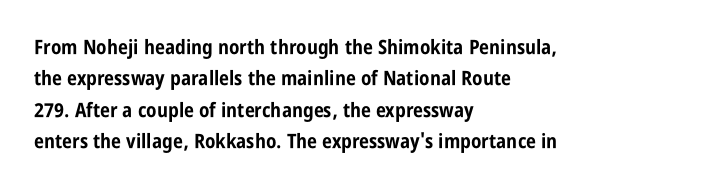
Q: Is the text bold? A: Yes.
Q: Is the text italic (slanted)? A: No, it is upright.
Q: Is the text underlined? A: No.
Q: How is the paragraph aligned? A: Left-aligned.
Q: Is the spacing between letters normal or unusually wide? A: Normal.
Q: Is the spacing between lines tight, normal or loose? A: Normal.
